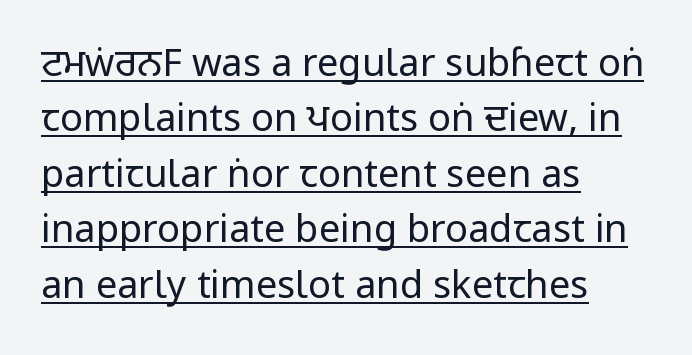
The image shows 38 px regular-weight, condensed sans-serif type, upright; set left-aligned, normal line spacing (1.46x), normal letter spacing, underlined; low stroke contrast and a large x-height.
